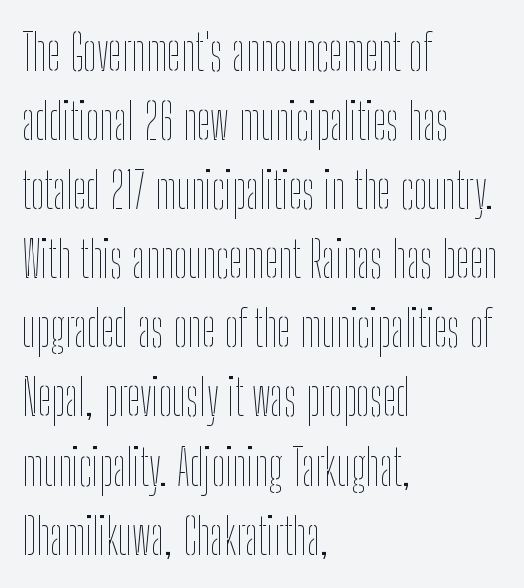
The image shows 49 px thin, condensed type, upright; set left-aligned, normal line spacing (1.41x), normal letter spacing, not underlined; low stroke contrast and a medium x-height.
